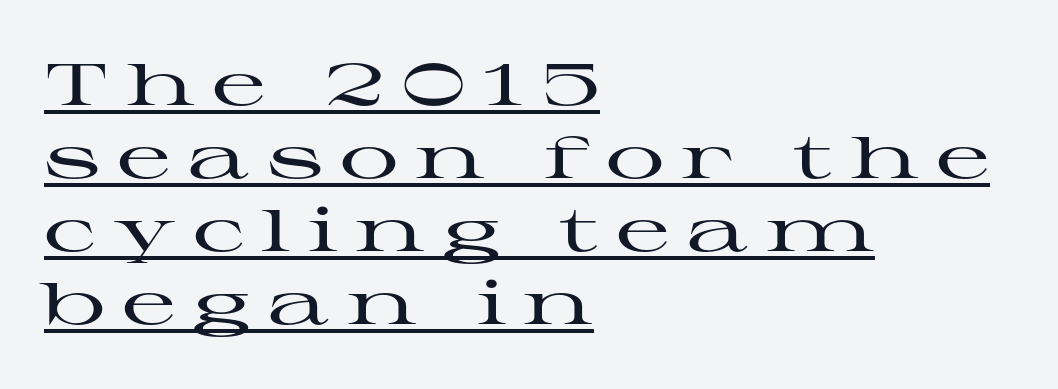
The rendering anchors every line to the left-hand side. Ordinary non-slanted type is in use. In terms of letterspacing, this is a distinctly airy, spread setting. The rendered words wear a rule along their underside. Proportional: the letters do not fall into vertical columns.
